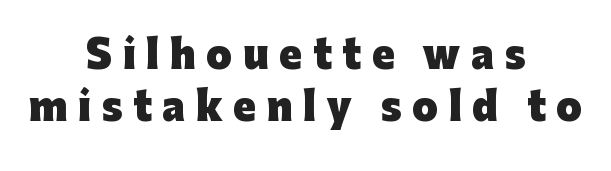
{"serif": "no", "italic": "no", "bold": "yes", "weight": "heavy", "width": "normal", "stroke_contrast": "low", "x_height": "medium", "monospaced": "no", "underline": "no", "align": "center", "line_spacing": "normal", "line_spacing_ratio": 1.41, "letter_spacing": "wide", "letter_spacing_em": 0.29, "glyph_px": 37}
